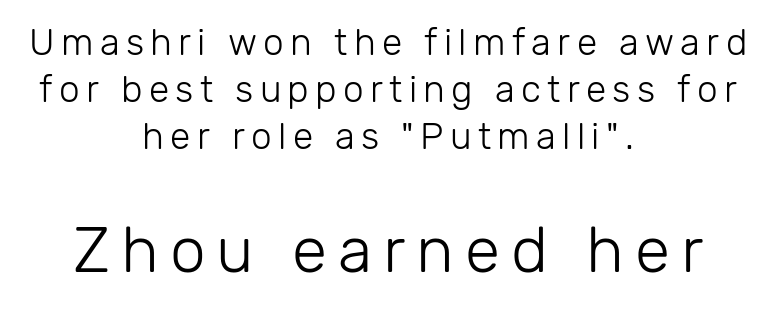
{"serif": "no", "italic": "no", "bold": "no", "weight": "light", "width": "normal", "stroke_contrast": "low", "x_height": "medium", "monospaced": "no", "underline": "no", "align": "center", "line_spacing": "normal", "line_spacing_ratio": 1.27, "larger_block": "second", "size_ratio": 1.73, "glyph_px": 64}
